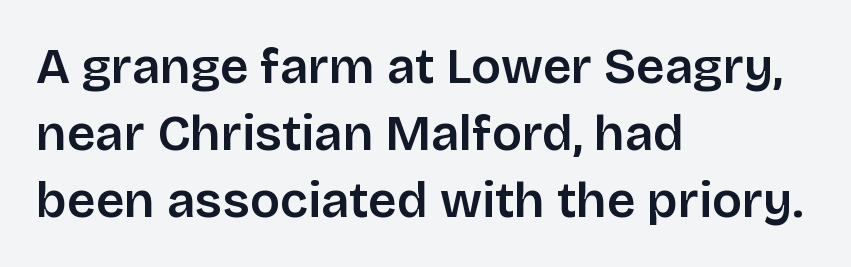
{"serif": "no", "italic": "no", "width": "normal", "stroke_contrast": "low", "x_height": "large", "monospaced": "no", "underline": "no", "align": "left", "line_spacing": "normal", "line_spacing_ratio": 1.34, "letter_spacing": "normal", "letter_spacing_em": 0.0, "glyph_px": 50}
